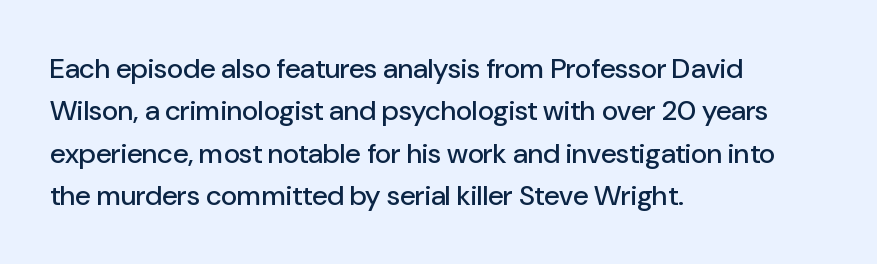
These lines sit exactly where default settings would place them. The rendering keeps characters at their native spacing. Style check: upright. Font category for this specimen: sans-serif. The typesetter chose a ragged-right arrangement here.
